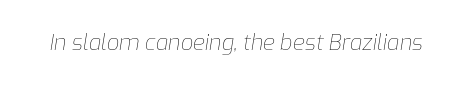
Q: Is the text bold? A: No.
Q: Is the text italic (slanted)? A: Yes, it leans right by about 9 degrees.
Q: Is the text underlined? A: No.
Q: Is the spacing between letters normal or unusually wide? A: Normal.
